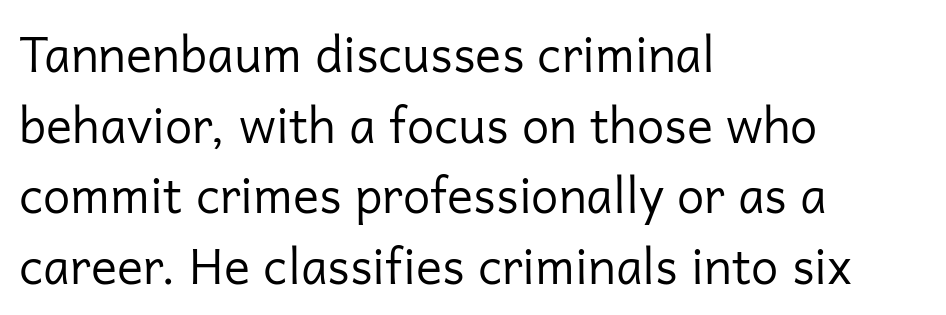
The image shows 49 px regular-weight sans-serif type, upright; set left-aligned, normal line spacing (1.44x), normal letter spacing, not underlined; low stroke contrast and a medium x-height.
